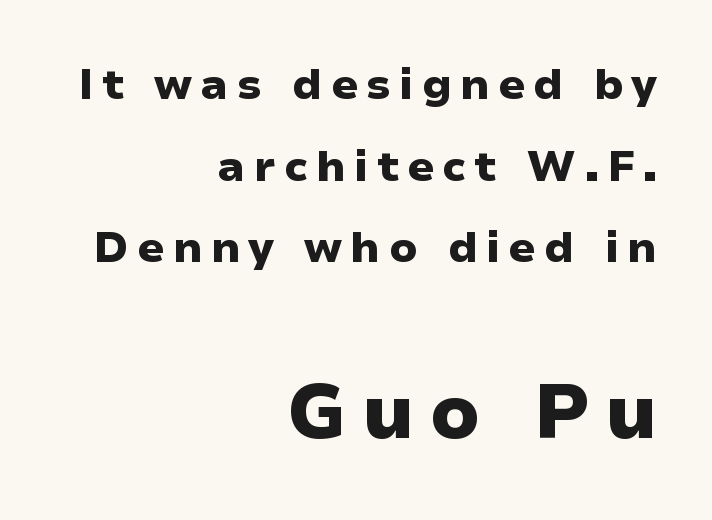
Q: Is the text bold? A: Yes.
Q: Is the text italic (slanted)? A: No, it is upright.
Q: Is the typeface a serif or a sans-serif typeface? A: Sans-serif.
Q: Is the text underlined? A: No.
Q: How is the paragraph aligned? A: Right-aligned.
Q: Is the spacing between lines tight, normal or loose? A: Loose.
Q: Which block of text is set in a larger size, the first (top) or the second (bottom)? A: The second (bottom) one.
Q: Width (condensed, normal, or wide)? A: Wide.
Q: Stroke contrast? A: Low.
Q: x-height? A: Medium.
Q: Monospaced? A: No.
